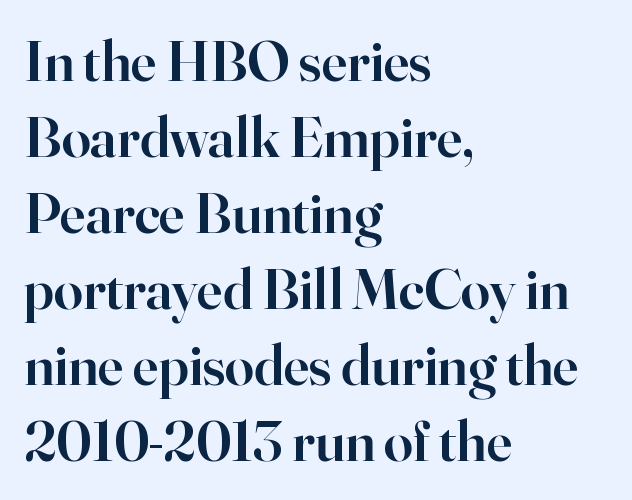
{"serif": "yes", "italic": "no", "bold": "semi", "weight": "semibold", "width": "normal", "stroke_contrast": "high", "x_height": "small", "monospaced": "no", "underline": "no", "align": "left", "line_spacing": "normal", "line_spacing_ratio": 1.31, "letter_spacing": "normal", "letter_spacing_em": 0.0, "glyph_px": 58}
